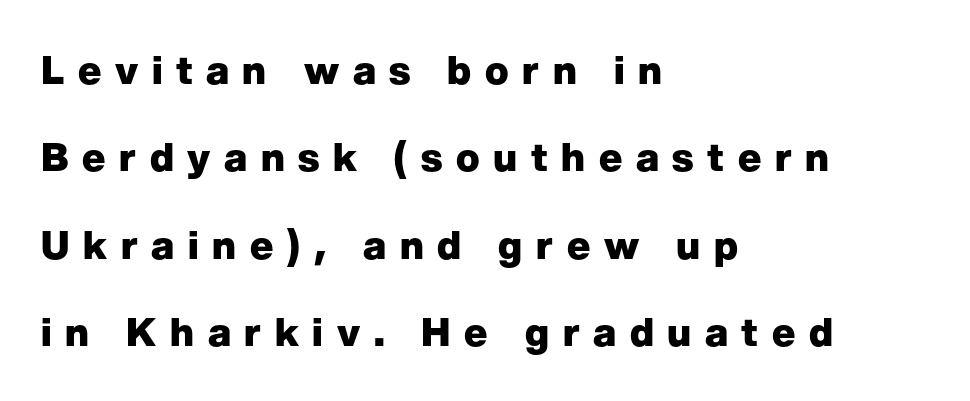
The image shows 39 px heavy sans-serif type, upright; set left-aligned, loose line spacing (2.24x), unusually wide letter spacing (+0.35 em), not underlined; low stroke contrast and a medium x-height.
